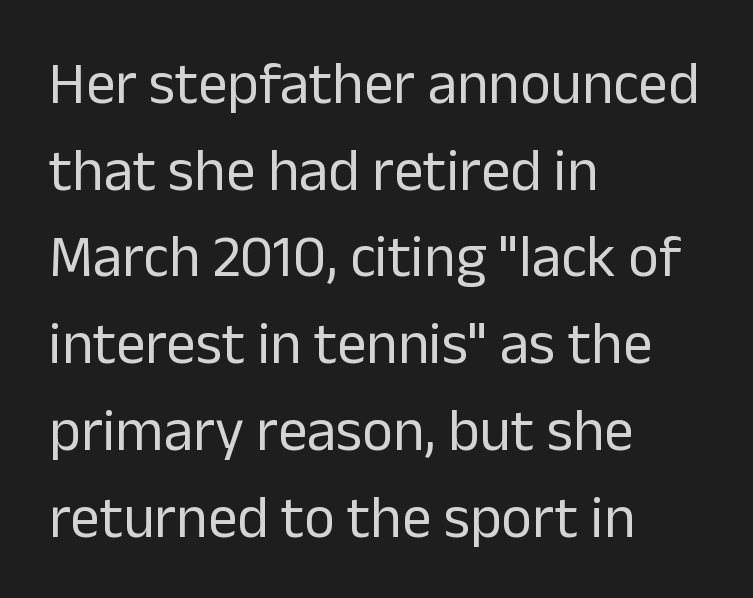
Q: Is the text bold? A: No.
Q: Is the text italic (slanted)? A: No, it is upright.
Q: Is the typeface a serif or a sans-serif typeface? A: Sans-serif.
Q: Is the text underlined? A: No.
Q: How is the paragraph aligned? A: Left-aligned.
Q: Is the spacing between letters normal or unusually wide? A: Normal.
Q: Is the spacing between lines tight, normal or loose? A: Normal.
Q: Width (condensed, normal, or wide)? A: Normal.
Q: Stroke contrast? A: Low.
Q: x-height? A: Medium.
Q: Monospaced? A: No.
